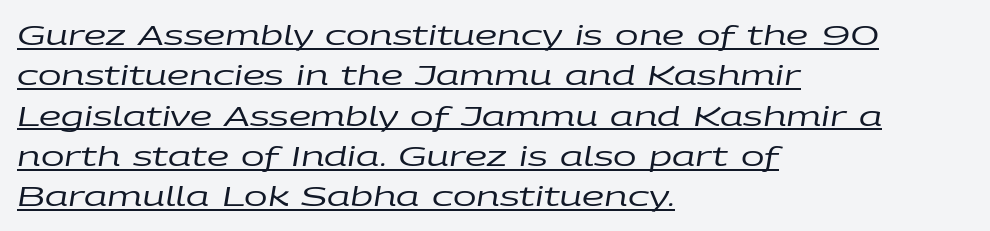
Visually the block forms a straight wall on the left and a jagged coastline on the right. The rendering uses the underline text-decoration. The rendering uses natural spacing where letterforms have individual widths. When letters slant like this, we call the style italic. Rows of type keep a routine distance in the vertical direction. Is the letter spacing exaggerated? No — it looks like the ordinary default.
